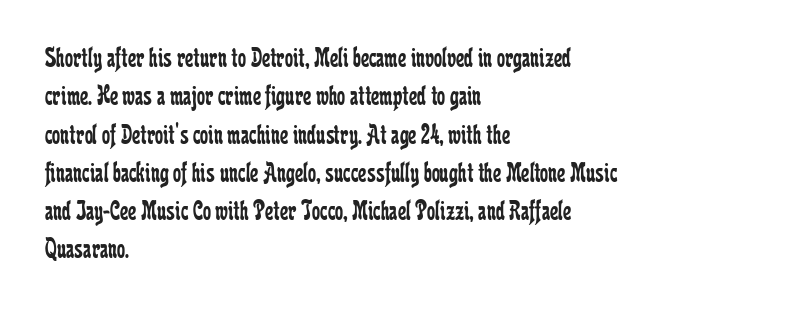
Q: Is the text bold? A: No.
Q: Is the text italic (slanted)? A: No, it is upright.
Q: Is the typeface a serif or a sans-serif typeface? A: Serif.
Q: Is the text underlined? A: No.
Q: How is the paragraph aligned? A: Left-aligned.
Q: Is the spacing between letters normal or unusually wide? A: Normal.
Q: Is the spacing between lines tight, normal or loose? A: Normal.
Q: Width (condensed, normal, or wide)? A: Condensed.
Q: Stroke contrast? A: Low.
Q: x-height? A: Medium.
Q: Monospaced? A: No.
